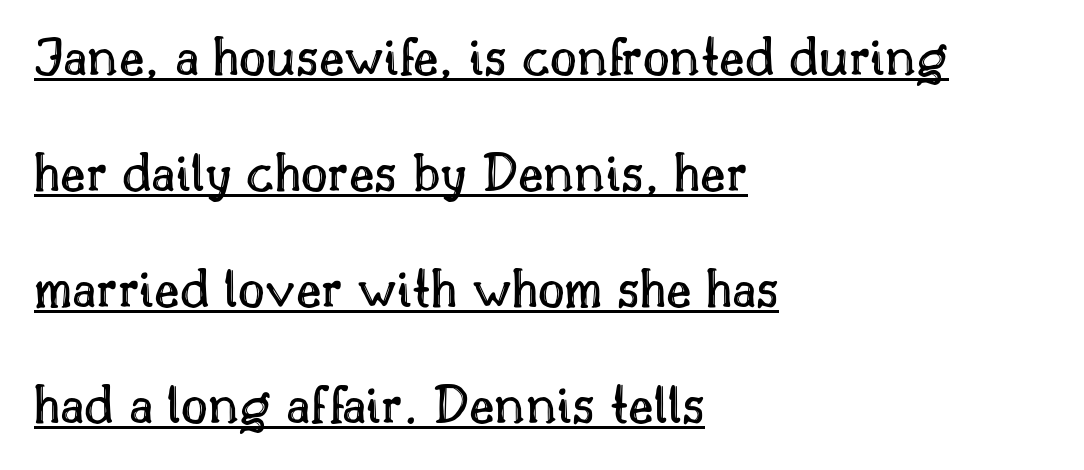
The image shows 58 px text type, upright; set left-aligned, loose line spacing (2.0x), normal letter spacing, underlined; a small x-height.
